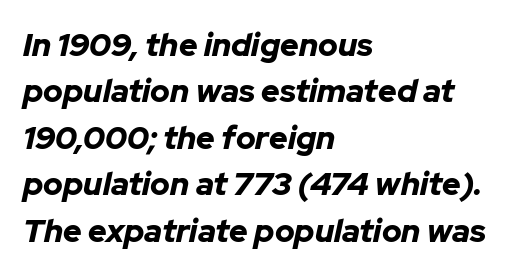
{"italic": "yes", "lean": "right", "slant_degrees": 12, "bold": "yes", "weight": "bold", "width": "normal", "stroke_contrast": "low", "x_height": "medium", "monospaced": "no", "underline": "no", "align": "left", "line_spacing": "normal", "line_spacing_ratio": 1.45, "letter_spacing": "normal", "letter_spacing_em": 0.0, "glyph_px": 32}
